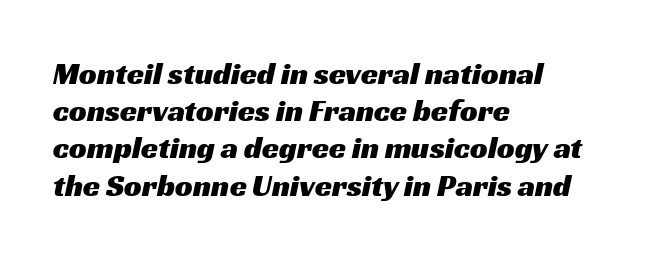
{"serif": "no", "width": "wide", "stroke_contrast": "medium", "x_height": "medium", "monospaced": "no", "underline": "no", "align": "left", "line_spacing_ratio": 1.2, "letter_spacing": "normal", "letter_spacing_em": 0.0, "glyph_px": 31}
